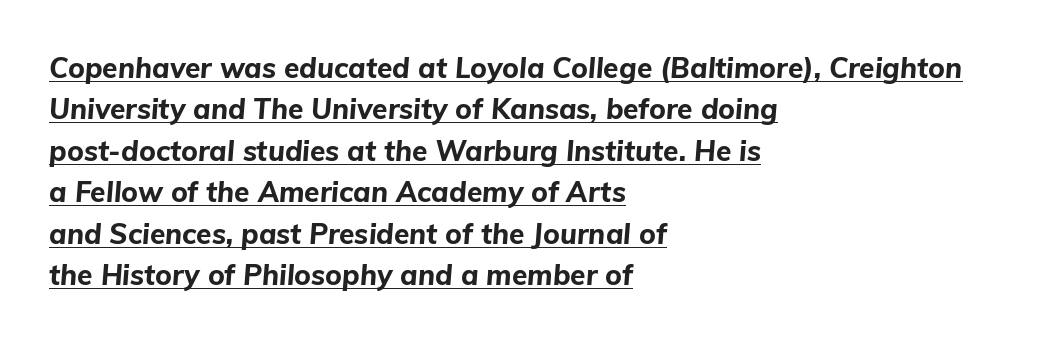
{"italic": "yes", "lean": "right", "slant_degrees": 5, "bold": "yes", "weight": "bold", "width": "normal", "stroke_contrast": "low", "x_height": "medium", "monospaced": "no", "underline": "yes", "align": "left", "line_spacing": "normal", "line_spacing_ratio": 1.48, "letter_spacing": "normal", "letter_spacing_em": 0.0, "glyph_px": 28}
